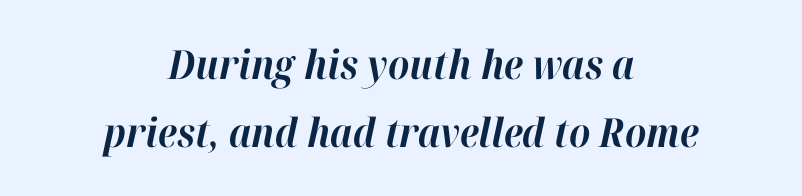
The letters advance in unequal steps, a hallmark of proportional type. Letter spacing: default. Set as a true bold cut, around the 700 mark. The string is rendered with underlining switched off. Is the block centered? Yes — each line is placed symmetrically about the middle.
